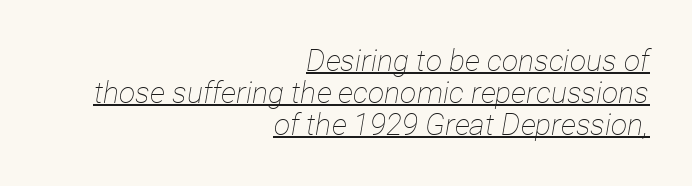
What's the leading like? Squeezed, with rows nearly overlapping. Quick note: underline on. Is the block centered? No — it sits flush against the right margin. Tall strokes in this sample are angled rather than plumb. Letters have the restrained weight of plain body copy at most.
